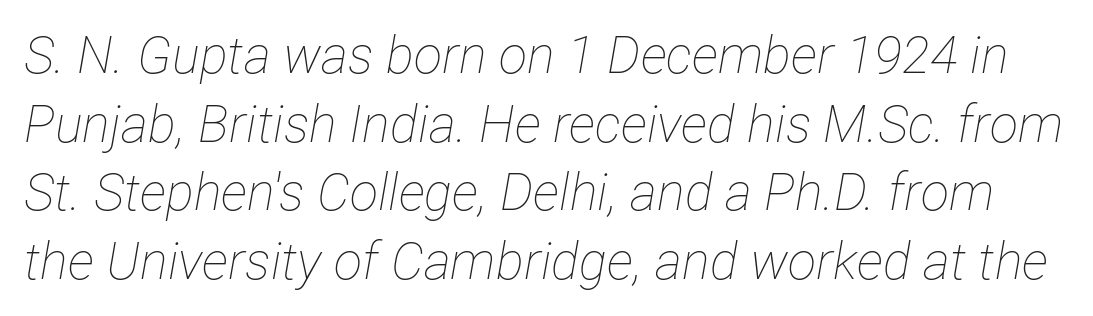
These glyphs show unthickened strokes, regular width or finer. There is no visible air inserted between adjacent glyphs. Varying glyph widths throughout — classic text-font behaviour. The space beneath each line is pristine and unruled. Vertical spacing — default.
